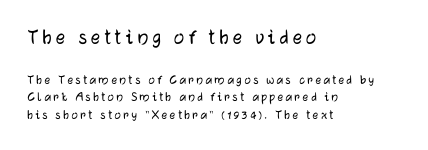
{"italic": "no", "underline": "no", "align": "left", "line_spacing_ratio": 1.24, "larger_block": "first", "size_ratio": 1.64, "glyph_px": 23}
